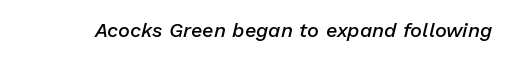
The image shows 20 px text type, italic (leaning right); set normal letter spacing, not underlined.
